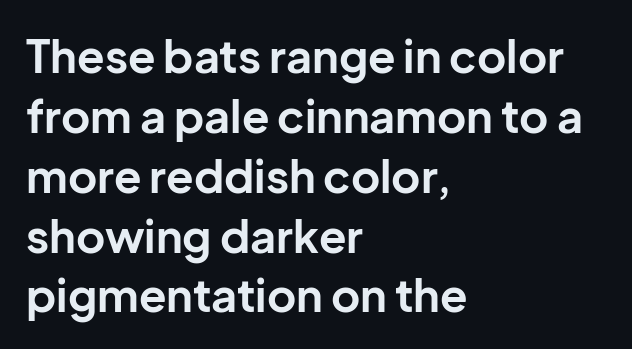
{"serif": "no", "italic": "no", "bold": "yes", "weight": "bold", "width": "normal", "stroke_contrast": "low", "x_height": "medium", "monospaced": "no", "underline": "no", "align": "left", "line_spacing": "normal", "line_spacing_ratio": 1.33, "letter_spacing": "normal", "letter_spacing_em": 0.0, "glyph_px": 45}
